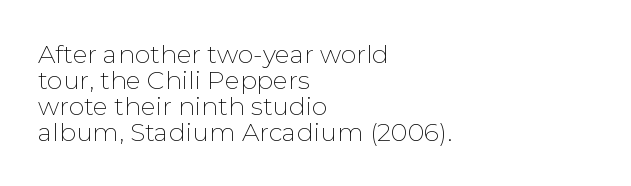
The image shows 25 px text type, upright; set left-aligned, tight line spacing (1.04x), normal letter spacing, not underlined.
